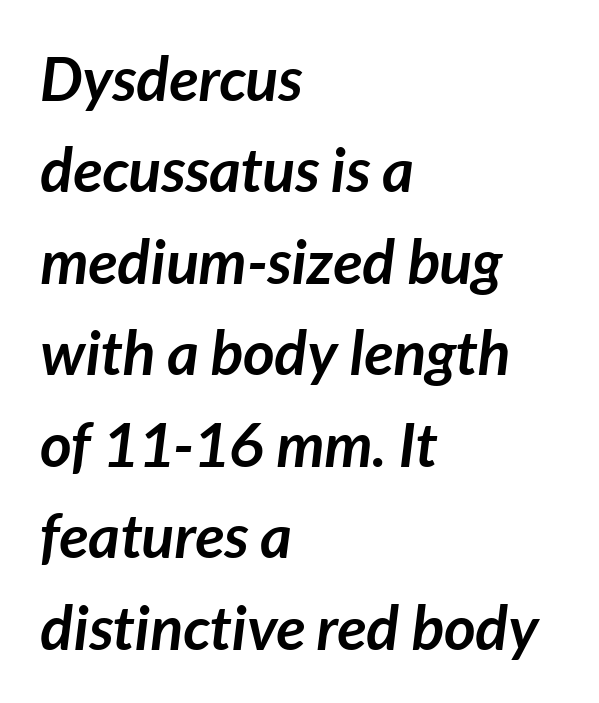
The rendering uses natural spacing where letterforms have individual widths. Caption: standard tracking, unaltered. What's the leading like? Ordinary, nothing unusual. The characters look thick and weighty, a clear bold. Each row of text sits above clean, open space. All the whitespace from short lines collects on the right.
